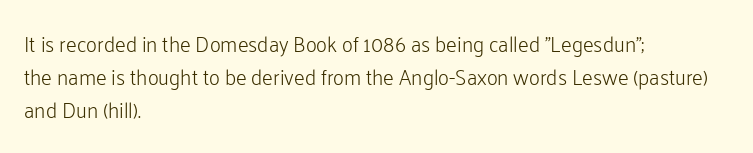
Q: Is the text bold? A: No.
Q: Is the text italic (slanted)? A: No, it is upright.
Q: Is the text underlined? A: No.
Q: How is the paragraph aligned? A: Left-aligned.
Q: Is the spacing between letters normal or unusually wide? A: Normal.
Q: Is the spacing between lines tight, normal or loose? A: Normal.
